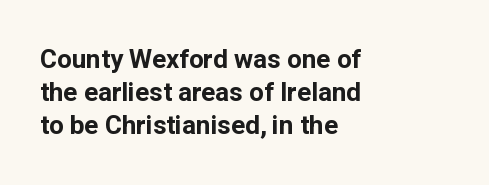
Q: Is the text bold? A: Yes.
Q: Is the text italic (slanted)? A: No, it is upright.
Q: Is the text underlined? A: No.
Q: How is the paragraph aligned? A: Left-aligned.
Q: Is the spacing between letters normal or unusually wide? A: Normal.
Q: Is the spacing between lines tight, normal or loose? A: Normal.
